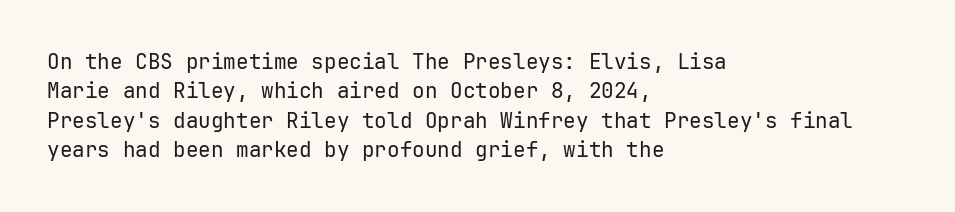
{"italic": "no", "bold": "no", "underline": "no", "align": "left", "line_spacing": "normal", "line_spacing_ratio": 1.4, "letter_spacing": "normal", "letter_spacing_em": 0.0, "glyph_px": 21}
